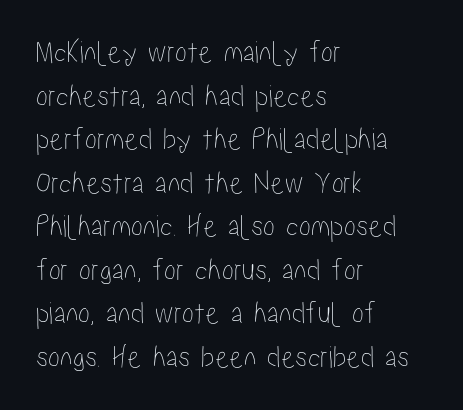
{"italic": "no", "width": "condensed", "stroke_contrast": "low", "x_height": "medium", "monospaced": "no", "underline": "no", "align": "left", "line_spacing": "normal", "line_spacing_ratio": 1.36, "letter_spacing": "normal", "letter_spacing_em": 0.0, "glyph_px": 32}
